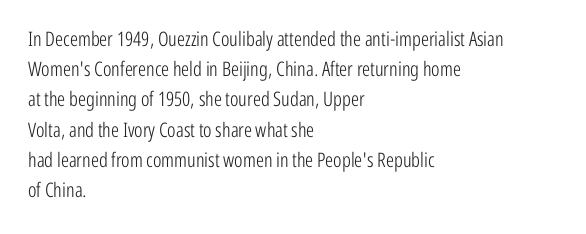
What stands out about the letter spacing? Nothing — it is the standard amount. The axis of the letterforms is exactly vertical. Check the space under the baseline: it is left empty. Evenly set lines give the paragraph a standard silhouette.
